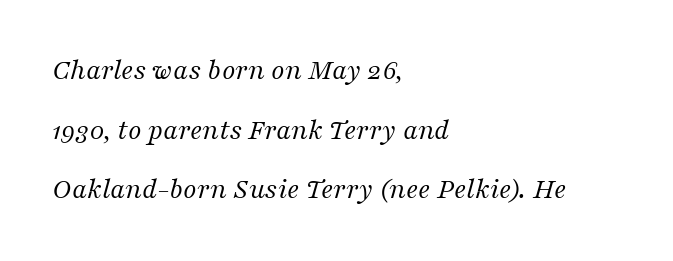
Is the stroke heavy? The answer is a plain regular-or-lighter. Style check: oblique. A typesetter would call this proportional, since set widths differ per character. Caption: standard tracking, unaltered.
